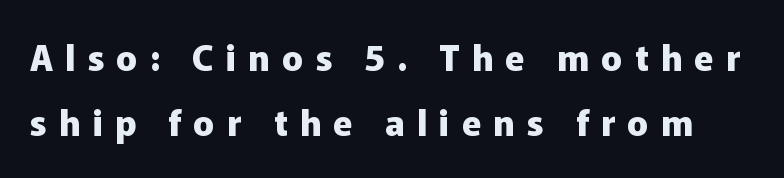
The image shows 35 px heavy sans-serif type, upright; set line spacing 1.86x, unusually wide letter spacing (+0.35 em), not underlined; low stroke contrast and a medium x-height.
